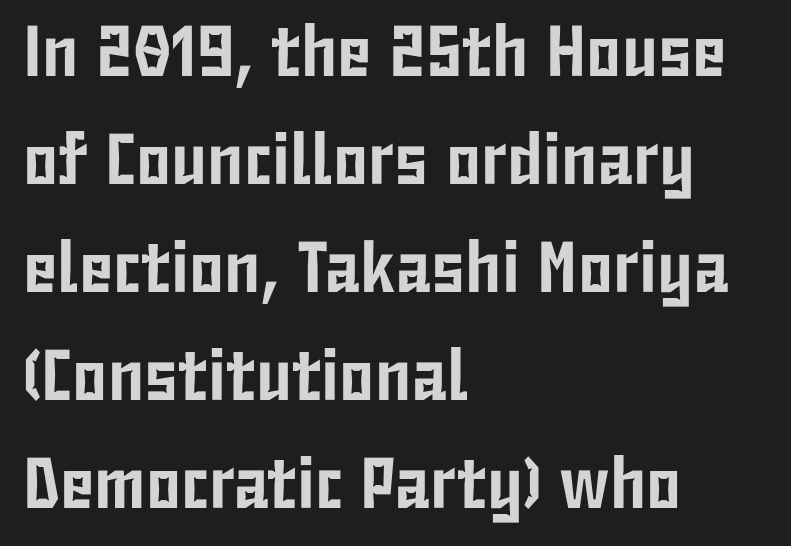
This rendering uses left alignment, leaving the right contour irregular. Letterform terminals end flat and unadorned throughout the passage. Note the varied advance widths — an 'i' is clearly narrower than an 'm'. Unmarked baselines from the first word to the last. Ordinary non-slanted type is in use. Each word holds together tightly as a unit, with standard inter-letter gaps.
